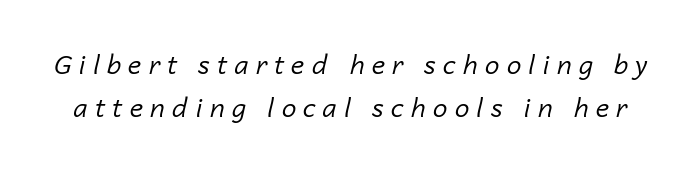
{"italic": "yes", "lean": "right", "slant_degrees": 14, "bold": "no", "underline": "no", "line_spacing": "normal", "line_spacing_ratio": 1.66, "letter_spacing": "wide", "letter_spacing_em": 0.28, "glyph_px": 26}
